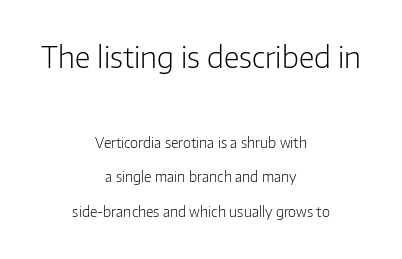
{"serif": "no", "italic": "no", "bold": "no", "weight": "light", "width": "normal", "stroke_contrast": "low", "x_height": "medium", "monospaced": "no", "underline": "no", "align": "center", "line_spacing": "loose", "line_spacing_ratio": 2.47, "letter_spacing": "normal", "letter_spacing_em": 0.0, "larger_block": "first", "size_ratio": 2.07, "glyph_px": 29}
